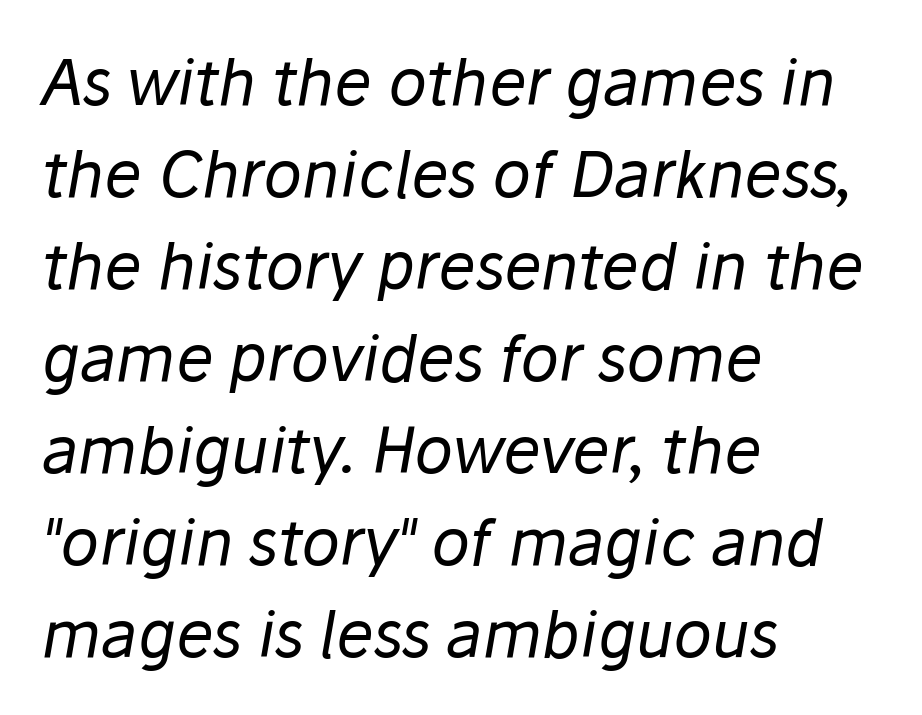
Q: Is the text bold? A: No.
Q: Is the text italic (slanted)? A: Yes, it leans right by about 10 degrees.
Q: Is the text underlined? A: No.
Q: How is the paragraph aligned? A: Left-aligned.
Q: Is the spacing between letters normal or unusually wide? A: Normal.
Q: Is the spacing between lines tight, normal or loose? A: Normal.
Q: Width (condensed, normal, or wide)? A: Normal.
Q: Stroke contrast? A: Low.
Q: x-height? A: Medium.
Q: Monospaced? A: No.
